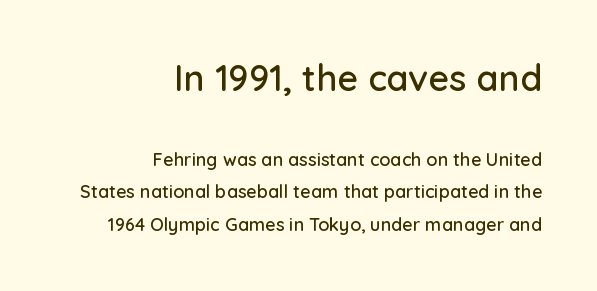
Q: Is the text italic (slanted)? A: No, it is upright.
Q: Is the typeface a serif or a sans-serif typeface? A: Sans-serif.
Q: Is the text underlined? A: No.
Q: How is the paragraph aligned? A: Right-aligned.
Q: Is the spacing between letters normal or unusually wide? A: Normal.
Q: Which block of text is set in a larger size, the first (top) or the second (bottom)? A: The first (top) one.
Q: Width (condensed, normal, or wide)? A: Normal.
Q: Stroke contrast? A: Low.
Q: x-height? A: Medium.
Q: Monospaced? A: No.
